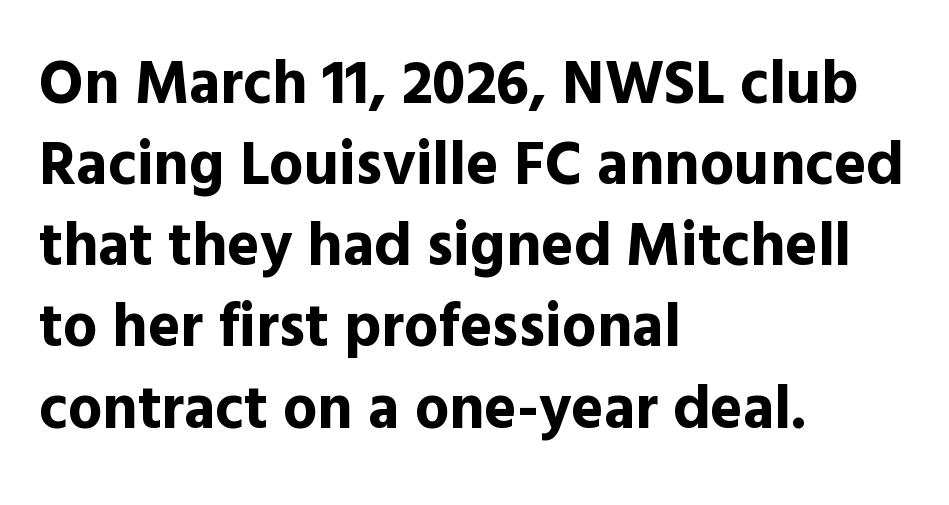
{"serif": "no", "italic": "no", "bold": "yes", "weight": "bold", "width": "normal", "x_height": "medium", "monospaced": "no", "underline": "no", "align": "left", "line_spacing": "normal", "line_spacing_ratio": 1.33, "letter_spacing": "normal", "letter_spacing_em": 0.0, "glyph_px": 61}
